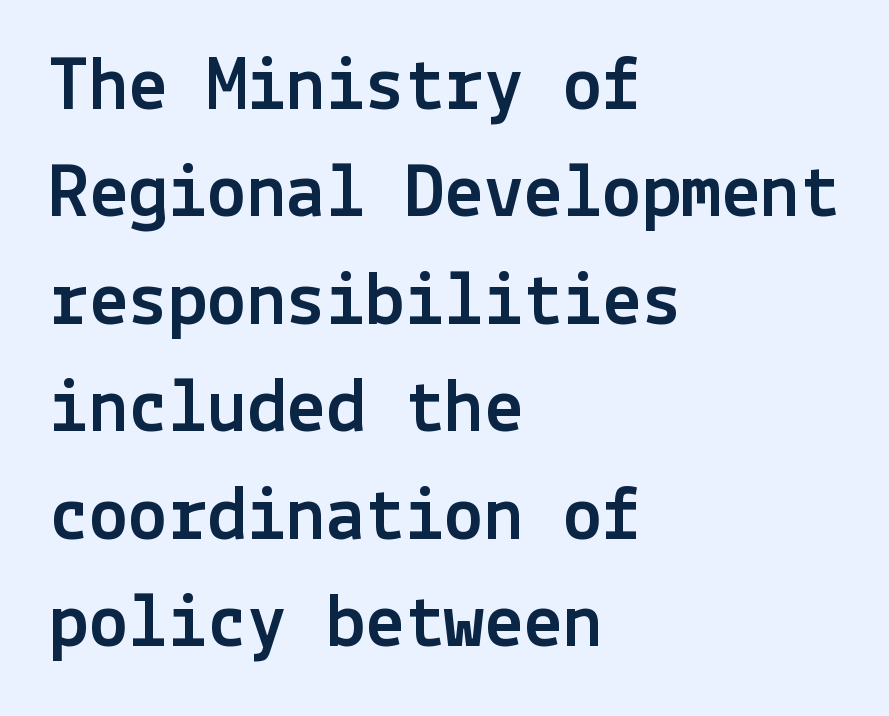
{"serif": "no", "italic": "no", "width": "normal", "x_height": "medium", "underline": "no", "align": "left", "line_spacing": "normal", "line_spacing_ratio": 1.36, "letter_spacing": "normal", "letter_spacing_em": 0.0, "glyph_px": 79}
